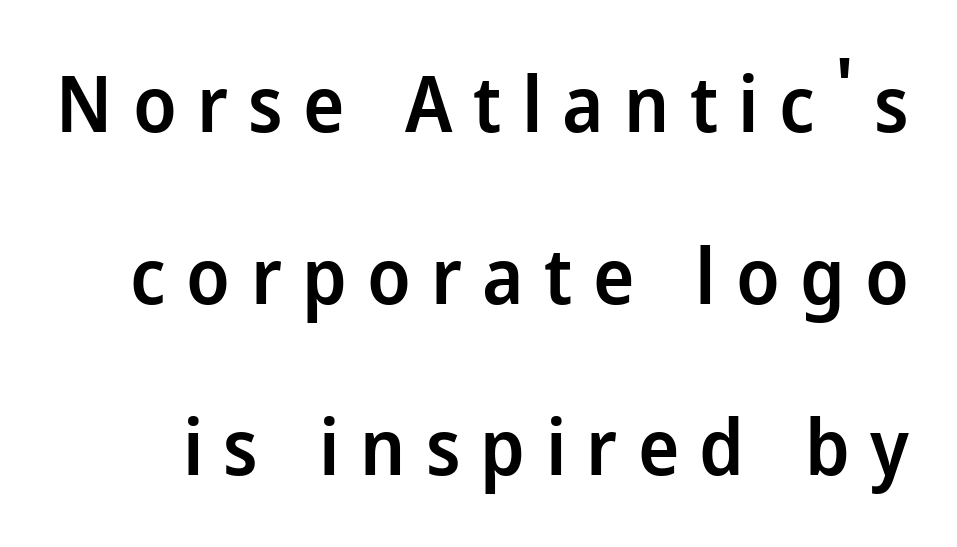
The image shows 78 px semibold sans-serif type, upright; set loose line spacing (2.2x), unusually wide letter spacing (+0.26 em), not underlined; low stroke contrast and a medium x-height.
